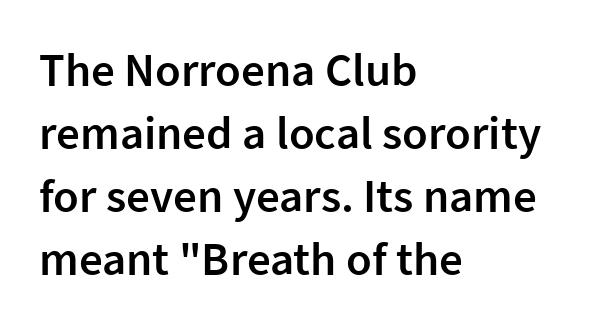
{"serif": "no", "italic": "no", "bold": "semi", "weight": "semibold", "width": "normal", "stroke_contrast": "low", "x_height": "medium", "monospaced": "no", "underline": "no", "align": "left", "line_spacing": "normal", "line_spacing_ratio": 1.34, "letter_spacing": "normal", "letter_spacing_em": 0.0, "glyph_px": 47}
